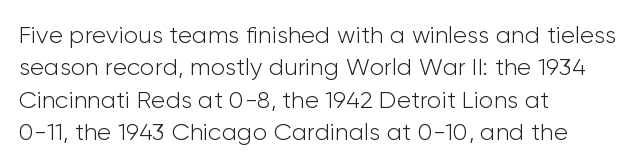
The typesetter chose a ragged-right arrangement here. In terms of letterspacing, this is plain default setting. Descenders hang freely into open space. A typesetter would call this leading conventional body-copy spacing. Stems and bowls with no extra thickness — not bold.
